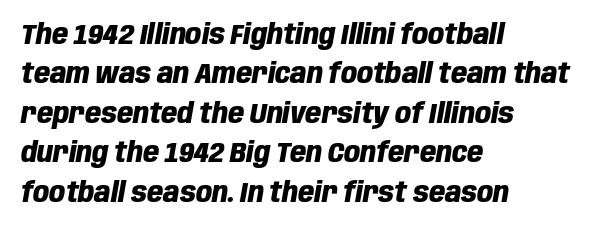
Q: Is the text bold? A: Yes.
Q: Is the text italic (slanted)? A: Yes, it leans right by about 10 degrees.
Q: Is the text underlined? A: No.
Q: How is the paragraph aligned? A: Left-aligned.
Q: Is the spacing between letters normal or unusually wide? A: Normal.
Q: Is the spacing between lines tight, normal or loose? A: Normal.
Q: Width (condensed, normal, or wide)? A: Condensed.
Q: Stroke contrast? A: Low.
Q: x-height? A: Large.
Q: Monospaced? A: No.
